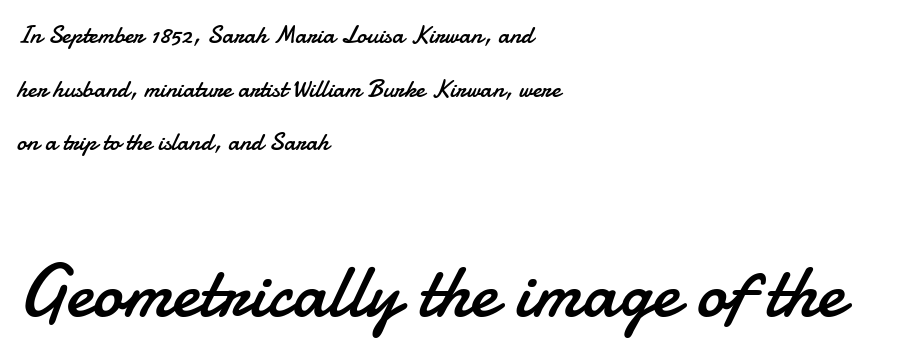
Q: Is the text bold? A: No.
Q: Is the text italic (slanted)? A: Yes.
Q: Is the typeface a serif or a sans-serif typeface? A: Sans-serif.
Q: Is the text underlined? A: No.
Q: How is the paragraph aligned? A: Left-aligned.
Q: Is the spacing between letters normal or unusually wide? A: Normal.
Q: Is the spacing between lines tight, normal or loose? A: Loose.
Q: Which block of text is set in a larger size, the first (top) or the second (bottom)? A: The second (bottom) one.
Q: Width (condensed, normal, or wide)? A: Normal.
Q: Stroke contrast? A: Low.
Q: x-height? A: Small.
Q: Monospaced? A: No.
